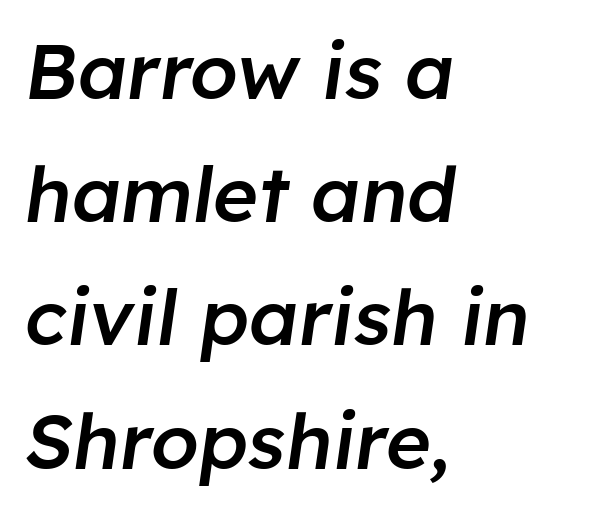
Every row of glyphs begins at an identical x-position on the left. Each letter keeps its own natural width here, so spacing adapts to shape. Notice how descenders clear the ascenders below comfortably — that's standard leading. Descender tails drop into unmarked territory. Glyph-to-glyph distance matches everyday printed text. Every letter is mildly thick-stroked: semibold rather than bold.
